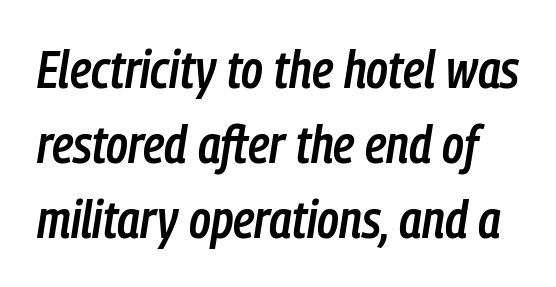
The image shows 52 px semibold, condensed type, italic (leaning right); set normal line spacing (1.44x), normal letter spacing, not underlined; low stroke contrast and a medium x-height.
